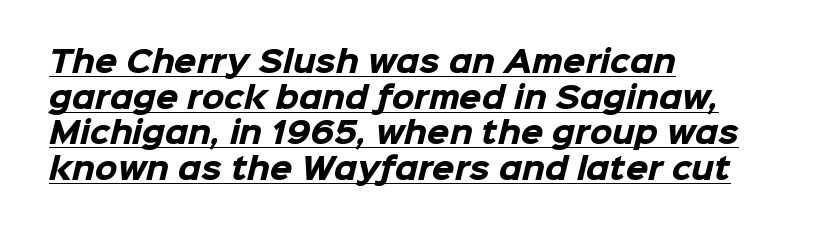
The passage is arranged the way most books set body copy — flush left. Note the varied advance widths — an 'i' is clearly narrower than an 'm'. I'd call this a sans setting — the letters go barefoot. Glance below the letters and you will spot a drawn line. How heavy is the stroke? Heavy — this is a bold. Inter-character spacing is left at the font's built-in metrics.
